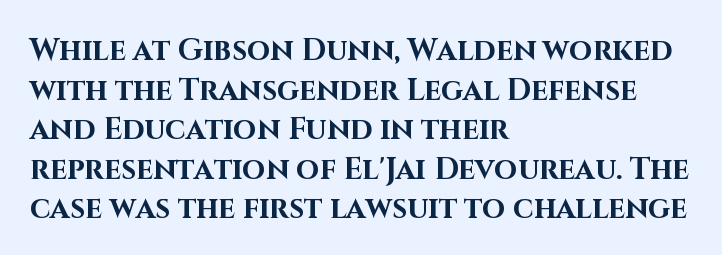
{"serif": "no", "italic": "no", "bold": "yes", "weight": "bold", "width": "normal", "stroke_contrast": "high", "x_height": "large", "monospaced": "no", "underline": "no", "align": "left", "line_spacing": "normal", "line_spacing_ratio": 1.32, "letter_spacing": "normal", "letter_spacing_em": 0.0, "glyph_px": 30}
